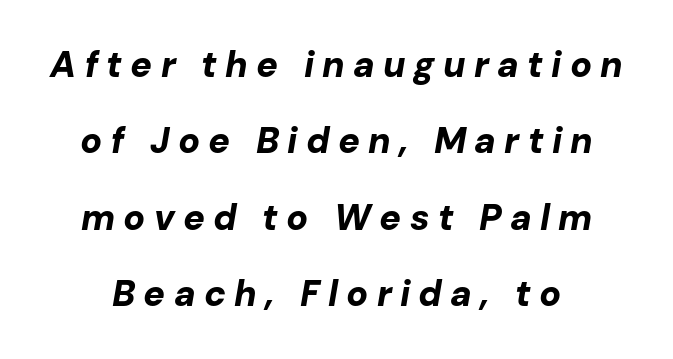
The image shows 36 px bold type, italic (leaning right); set loose line spacing (2.12x), unusually wide letter spacing (+0.23 em), not underlined; low stroke contrast and a medium x-height.
